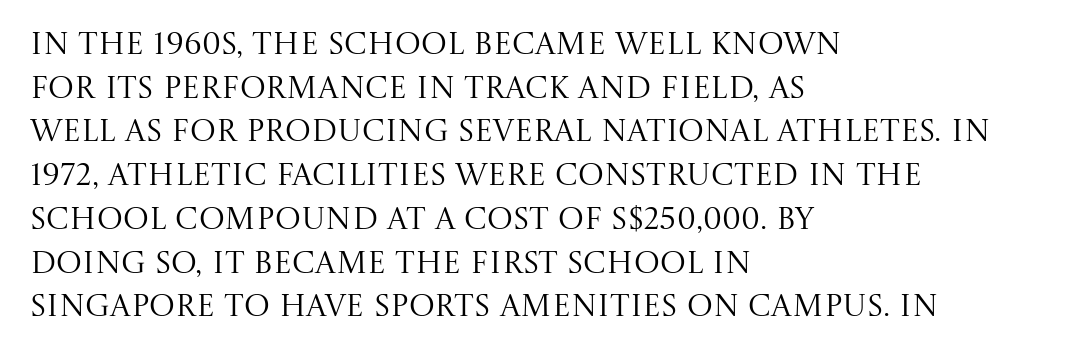
{"serif": "yes", "italic": "no", "bold": "no", "weight": "regular", "width": "normal", "stroke_contrast": "medium", "x_height": "large", "monospaced": "no", "underline": "no", "align": "left", "line_spacing": "normal", "line_spacing_ratio": 1.41, "letter_spacing": "normal", "letter_spacing_em": 0.0, "glyph_px": 31}
